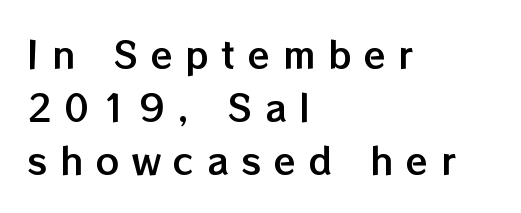
Q: Is the text italic (slanted)? A: No, it is upright.
Q: Is the text underlined? A: No.
Q: How is the paragraph aligned? A: Left-aligned.
Q: Is the spacing between letters normal or unusually wide? A: Unusually wide.
Q: Is the spacing between lines tight, normal or loose? A: Normal.
Q: Width (condensed, normal, or wide)? A: Normal.
Q: Stroke contrast? A: Low.
Q: x-height? A: Medium.
Q: Monospaced? A: No.
